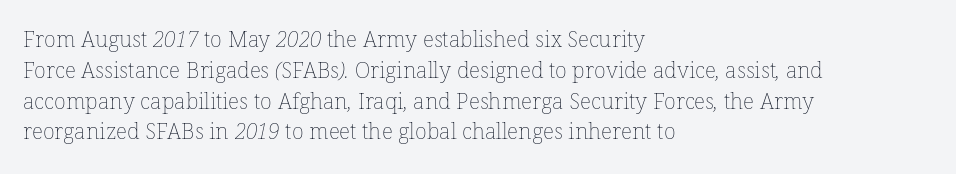
Q: Is the text bold? A: No.
Q: Is the text underlined? A: No.
Q: How is the paragraph aligned? A: Left-aligned.
Q: Is the spacing between letters normal or unusually wide? A: Normal.
Q: Is the spacing between lines tight, normal or loose? A: Normal.
